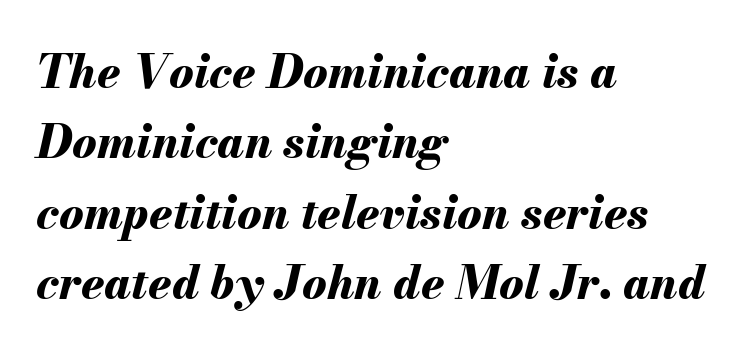
{"italic": "yes", "lean": "right", "slant_degrees": 13, "bold": "yes", "weight": "bold", "width": "normal", "stroke_contrast": "medium", "x_height": "small", "monospaced": "no", "underline": "no", "align": "left", "line_spacing": "normal", "line_spacing_ratio": 1.53, "letter_spacing": "normal", "letter_spacing_em": 0.0, "glyph_px": 46}
